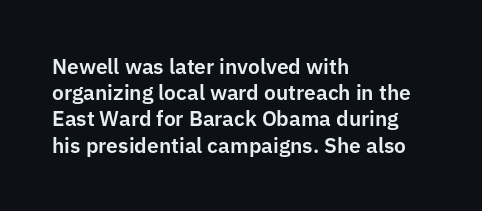
The image shows 21 px text type, upright; set left-aligned, normal line spacing (1.25x), normal letter spacing, not underlined.
